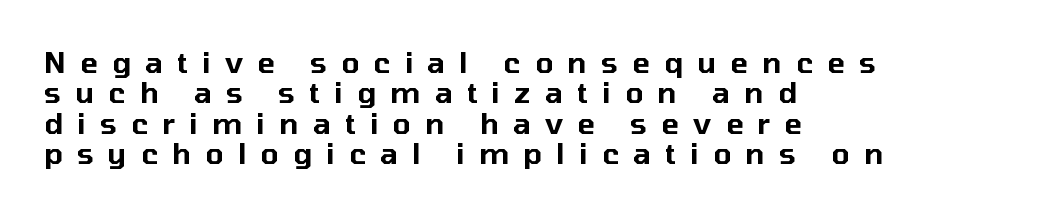
{"serif": "no", "italic": "no", "width": "normal", "stroke_contrast": "low", "x_height": "medium", "monospaced": "no", "underline": "no", "align": "left", "line_spacing": "tight", "line_spacing_ratio": 1.05, "letter_spacing": "wide", "letter_spacing_em": 0.49, "glyph_px": 29}
